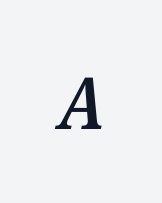
Bare-footed words on every line. Between one letter and the next there's a generous, obvious gap. Stems and bowls a touch heavier than normal — semibold. Regarding serifs, this sample has them. Note the varied advance widths — an 'i' is clearly narrower than an 'm'.
